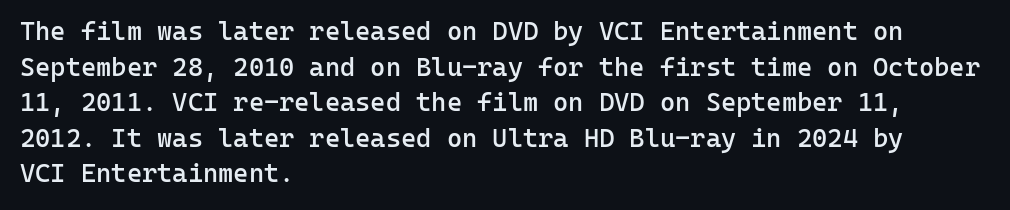
The letters sit at their default tracking, neither squeezed nor spread. Line starts are locked; line ends wander. These words are printed semibold, heavier than regular yet not bold. Does the lettering tilt? It doesn't — this is upright. Students, observe: this is what conventionally led text looks like. Type without underlining.
